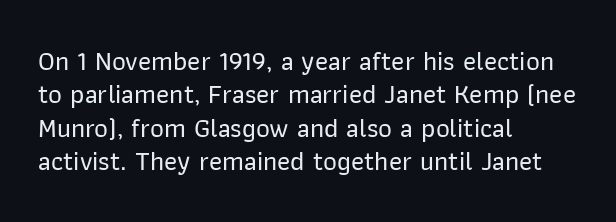
The specimen reads as upright at a glance. The words here are not underlined. Horizontal alignment here is leftward, the default for most running prose. The gaps between neighbouring characters are ordinary and unremarkable.
